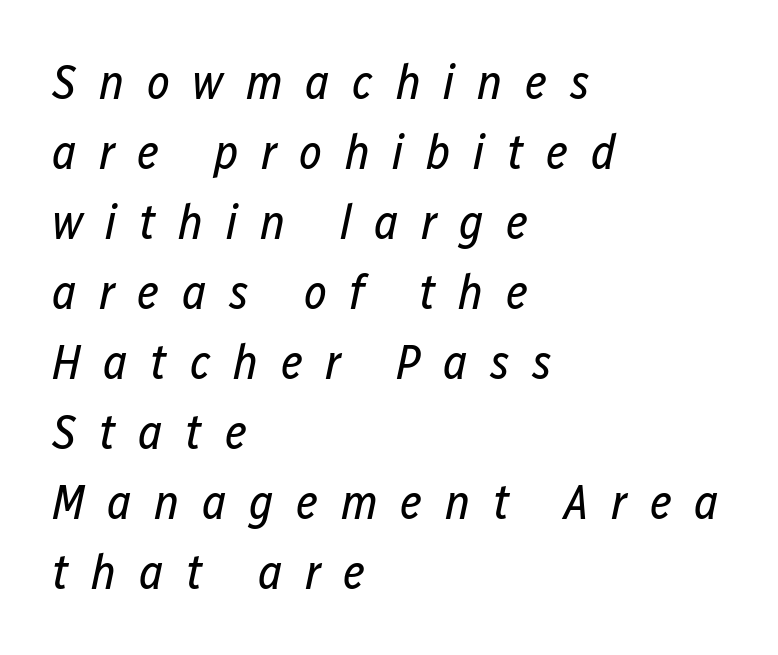
Q: Is the text bold? A: No.
Q: Is the text italic (slanted)? A: Yes, it leans right by about 12 degrees.
Q: Is the text underlined? A: No.
Q: How is the paragraph aligned? A: Left-aligned.
Q: Is the spacing between letters normal or unusually wide? A: Unusually wide.
Q: Is the spacing between lines tight, normal or loose? A: Normal.
Q: Width (condensed, normal, or wide)? A: Condensed.
Q: Stroke contrast? A: Low.
Q: x-height? A: Medium.
Q: Monospaced? A: No.
